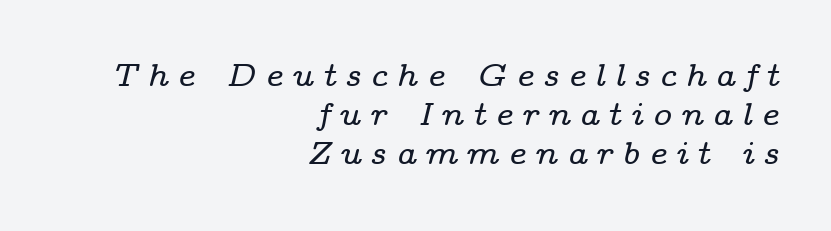
{"serif": "yes", "italic": "yes", "lean": "right", "slant_degrees": 14, "width": "wide", "stroke_contrast": "low", "x_height": "medium", "monospaced": "no", "underline": "no", "align": "right", "line_spacing_ratio": 1.22, "letter_spacing": "wide", "letter_spacing_em": 0.28, "glyph_px": 32}
